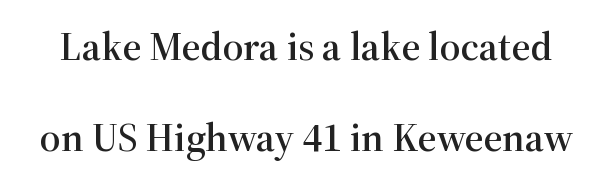
Q: Is the text italic (slanted)? A: No, it is upright.
Q: Is the typeface a serif or a sans-serif typeface? A: Serif.
Q: Is the text underlined? A: No.
Q: Is the spacing between letters normal or unusually wide? A: Normal.
Q: Is the spacing between lines tight, normal or loose? A: Loose.
Q: Width (condensed, normal, or wide)? A: Normal.
Q: Stroke contrast? A: High.
Q: x-height? A: Medium.
Q: Monospaced? A: No.
